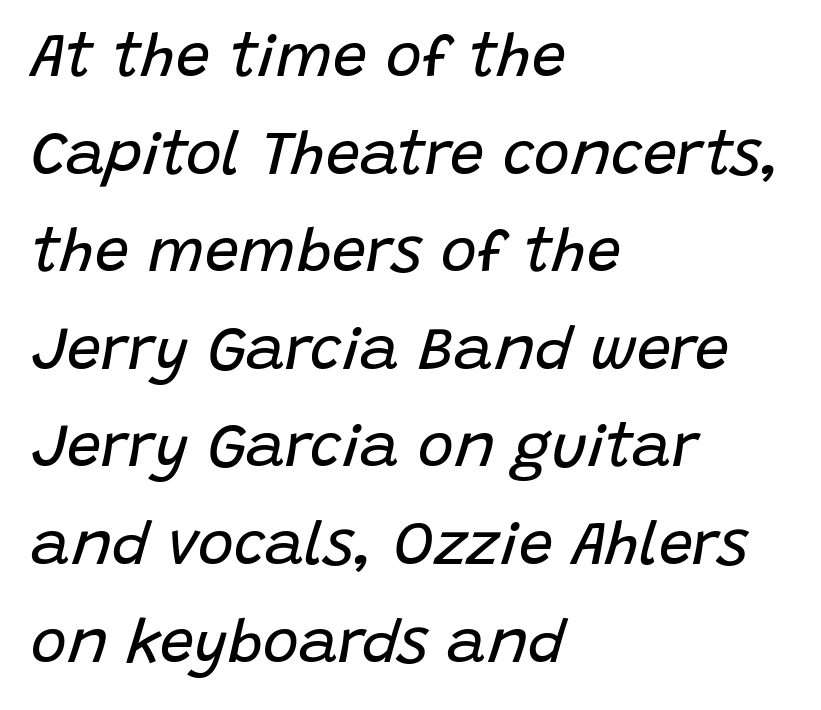
Each new line begins a customary step beneath the previous one. The font's italic variant was chosen for this text. This rendering leaves character spacing at its baseline value. Looks like regular typesetting: each glyph gets only the width it needs. In CSS terms this would be text-align: left. Weight: in the light-to-regular range.
